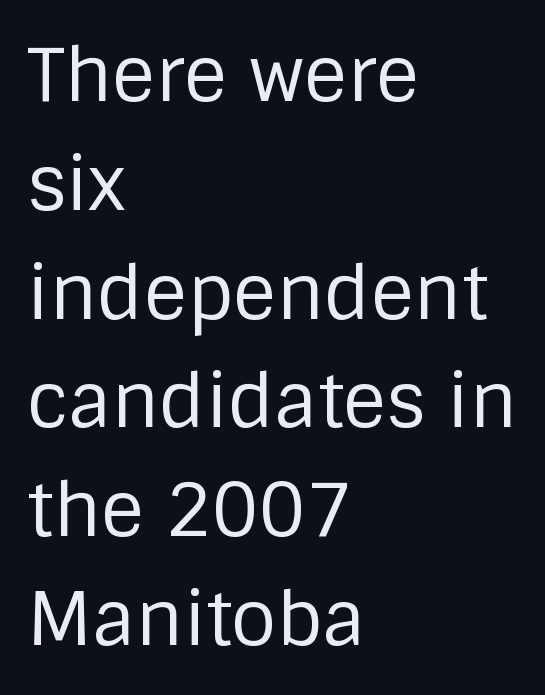
{"serif": "no", "italic": "no", "bold": "no", "weight": "regular", "width": "normal", "stroke_contrast": "low", "x_height": "large", "monospaced": "no", "underline": "no", "align": "left", "line_spacing": "normal", "line_spacing_ratio": 1.47, "letter_spacing": "normal", "letter_spacing_em": 0.0, "glyph_px": 74}
